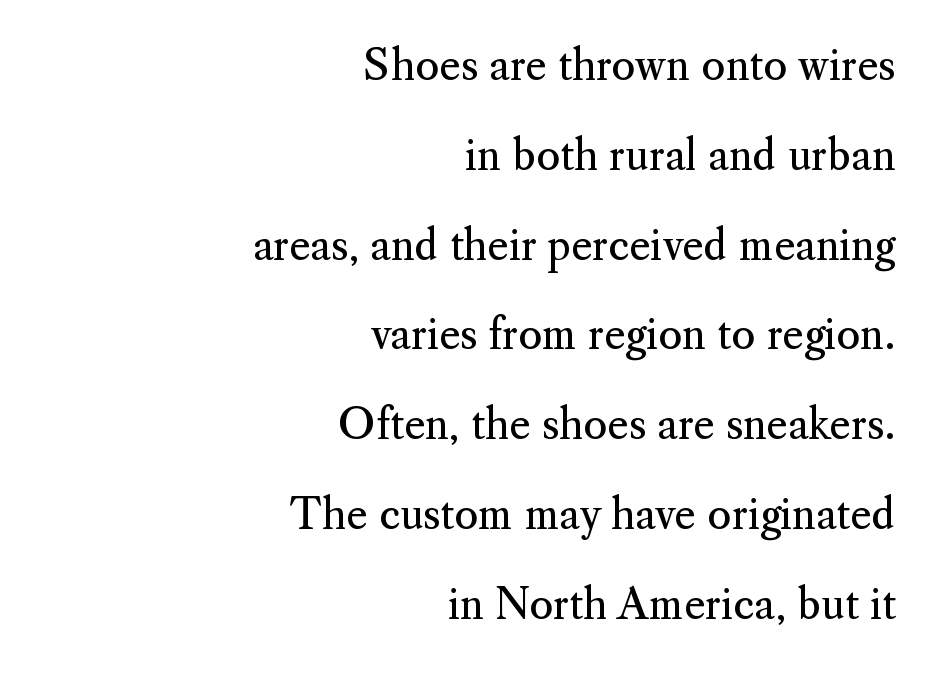
{"serif": "yes", "italic": "no", "bold": "no", "weight": "regular", "width": "normal", "stroke_contrast": "medium", "x_height": "small", "monospaced": "no", "underline": "no", "align": "right", "line_spacing": "loose", "line_spacing_ratio": 2.19, "letter_spacing": "normal", "letter_spacing_em": 0.0, "glyph_px": 41}
